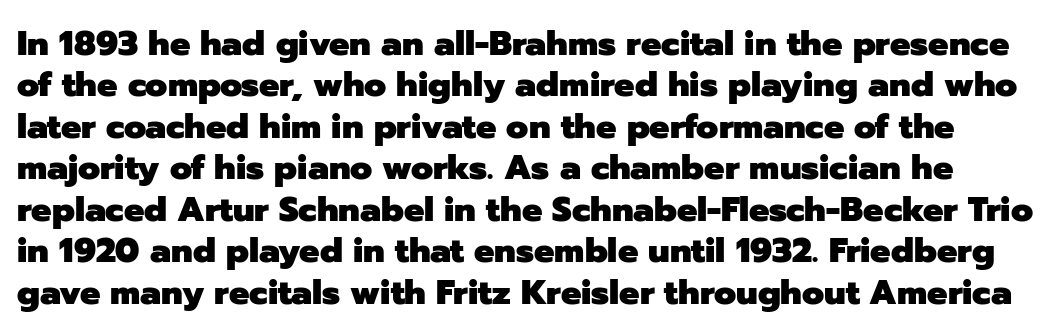
The image shows 34 px heavy sans-serif type, upright; set line spacing 1.22x, normal letter spacing, not underlined; low stroke contrast and a medium x-height.
